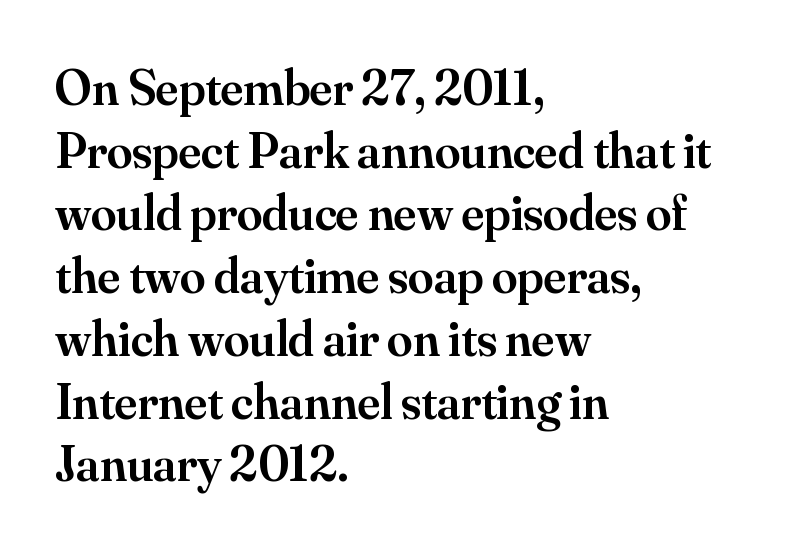
Q: Is the text bold? A: Semi-bold.
Q: Is the text italic (slanted)? A: No, it is upright.
Q: Is the typeface a serif or a sans-serif typeface? A: Serif.
Q: Is the text underlined? A: No.
Q: How is the paragraph aligned? A: Left-aligned.
Q: Is the spacing between letters normal or unusually wide? A: Normal.
Q: Width (condensed, normal, or wide)? A: Normal.
Q: Stroke contrast? A: Medium.
Q: x-height? A: Small.
Q: Monospaced? A: No.
